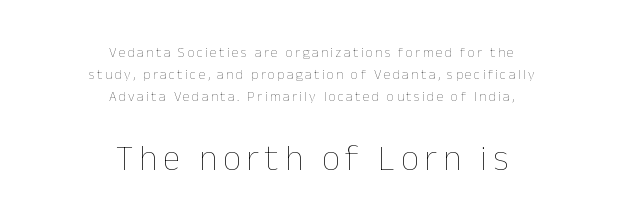
{"italic": "no", "bold": "no", "weight": "thin", "width": "normal", "stroke_contrast": "low", "x_height": "medium", "monospaced": "no", "underline": "no", "align": "center", "line_spacing": "normal", "line_spacing_ratio": 1.57, "larger_block": "second", "size_ratio": 2.5, "glyph_px": 35}
